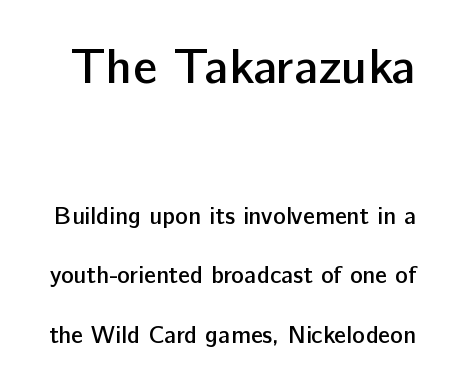
Glyph-to-glyph distance matches everyday printed text. Quick note: interline space is abundant. Unlike a traditional serif, this face leaves its strokes unadorned. Type size steps down from the first block to the second. Is this a fixed-width face? No — the glyphs have proportional, varying widths.
